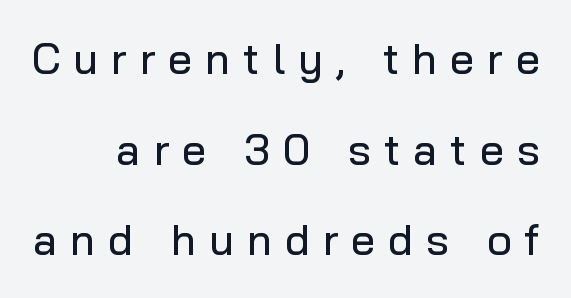
{"serif": "no", "italic": "no", "width": "normal", "stroke_contrast": "low", "x_height": "medium", "monospaced": "no", "underline": "no", "line_spacing": "loose", "line_spacing_ratio": 2.11, "letter_spacing": "wide", "letter_spacing_em": 0.3, "glyph_px": 43}
